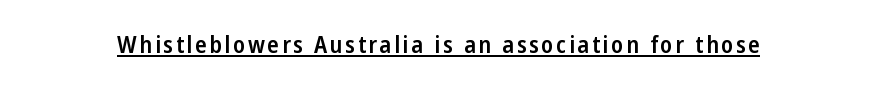
{"italic": "no", "bold": "semi", "underline": "yes", "glyph_px": 24}
